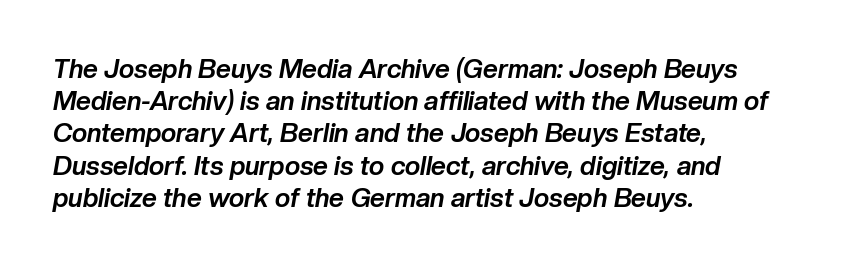
Q: Is the text bold? A: Yes.
Q: Is the text italic (slanted)? A: Yes, it leans right by about 10 degrees.
Q: Is the text underlined? A: No.
Q: How is the paragraph aligned? A: Left-aligned.
Q: Is the spacing between letters normal or unusually wide? A: Normal.
